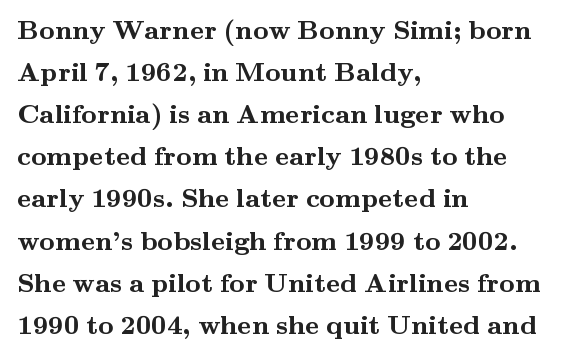
The image shows 27 px bold type, upright; set left-aligned, normal line spacing (1.56x), normal letter spacing, not underlined.
